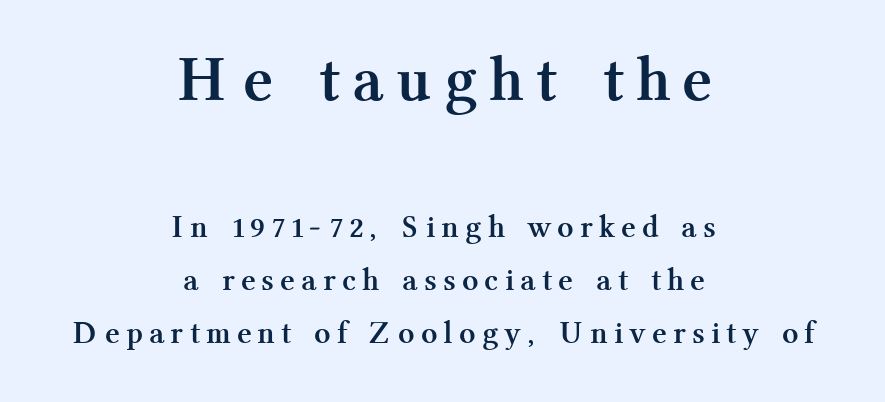
{"serif": "yes", "italic": "no", "bold": "yes", "weight": "semibold", "width": "normal", "stroke_contrast": "medium", "x_height": "medium", "monospaced": "no", "underline": "no", "align": "center", "line_spacing": "normal", "line_spacing_ratio": 1.67, "letter_spacing": "wide", "letter_spacing_em": 0.27, "larger_block": "first", "size_ratio": 2.03, "glyph_px": 65}
